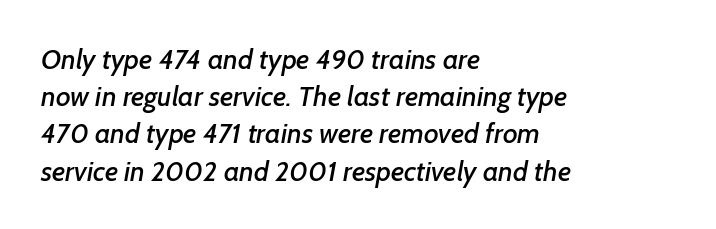
The image shows 28 px sans-serif type; set left-aligned, normal line spacing (1.33x), normal letter spacing, not underlined; low stroke contrast and a medium x-height.
